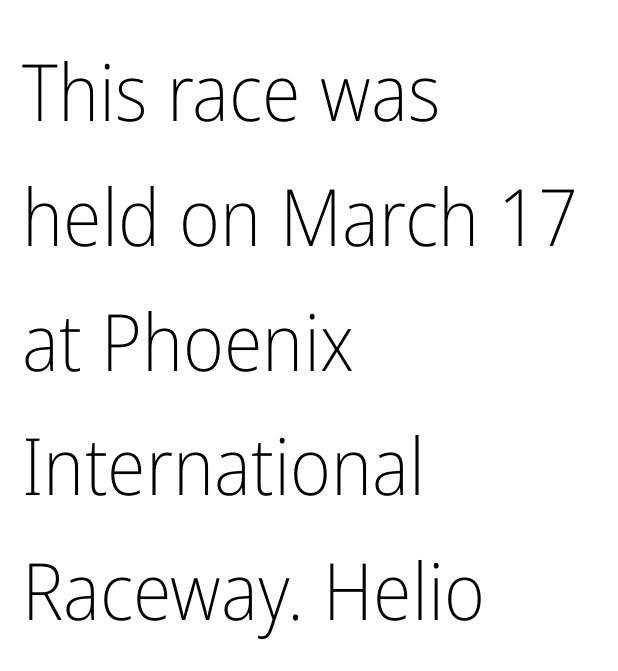
{"serif": "no", "italic": "no", "bold": "no", "weight": "light", "width": "condensed", "stroke_contrast": "low", "x_height": "medium", "monospaced": "no", "underline": "no", "align": "left", "line_spacing": "normal", "line_spacing_ratio": 1.58, "letter_spacing": "normal", "letter_spacing_em": 0.0, "glyph_px": 79}
